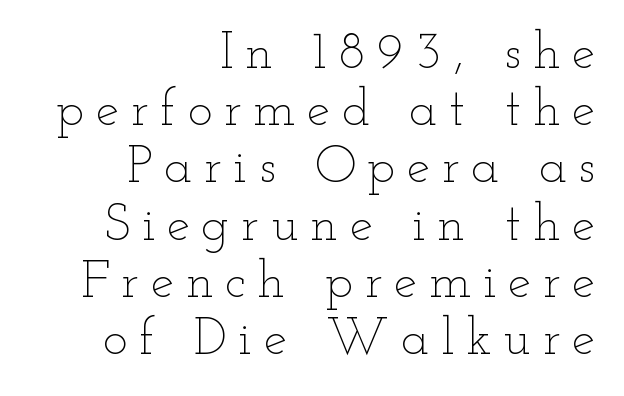
Each line ends at the same right margin while the left side varies. Notice how the stems are strictly vertical — no italics here. Is this a fixed-width face? No — the glyphs have proportional, varying widths. Counters stay open thanks to moderate or lighter strokes.
